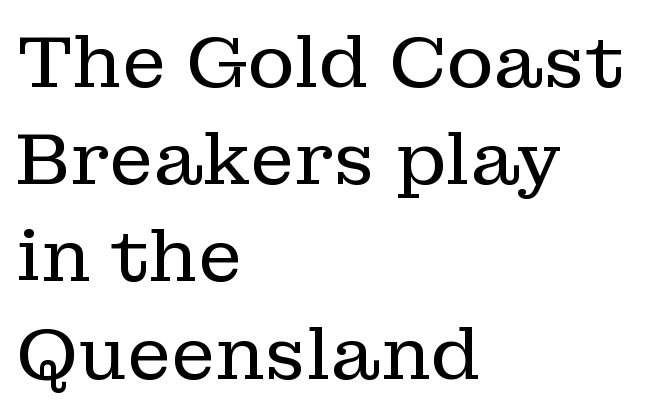
The image shows 72 px regular-weight serif type, upright; set left-aligned, normal line spacing (1.35x), normal letter spacing, not underlined; low stroke contrast and a medium x-height.
